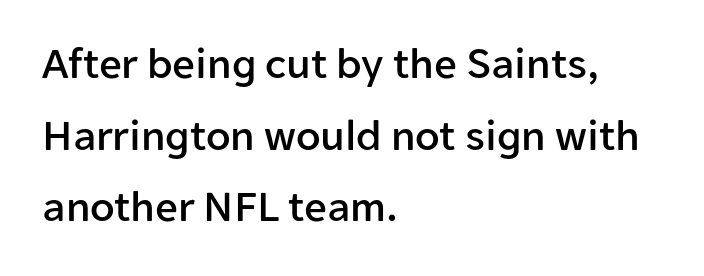
Q: Is the text italic (slanted)? A: No, it is upright.
Q: Is the typeface a serif or a sans-serif typeface? A: Sans-serif.
Q: Is the text underlined? A: No.
Q: How is the paragraph aligned? A: Left-aligned.
Q: Is the spacing between letters normal or unusually wide? A: Normal.
Q: Is the spacing between lines tight, normal or loose? A: Normal.
Q: Width (condensed, normal, or wide)? A: Normal.
Q: Stroke contrast? A: Low.
Q: x-height? A: Medium.
Q: Monospaced? A: No.
